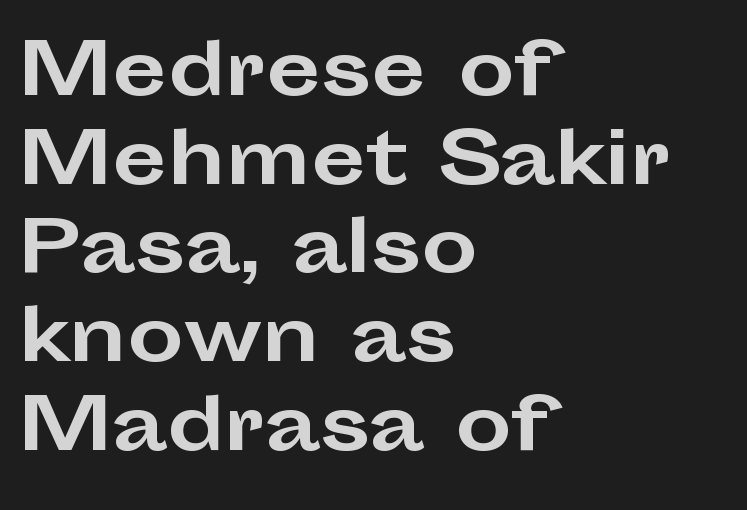
The image shows 71 px bold, wide sans-serif type, upright; set left-aligned, normal line spacing (1.25x), normal letter spacing, not underlined; low stroke contrast and a medium x-height.
